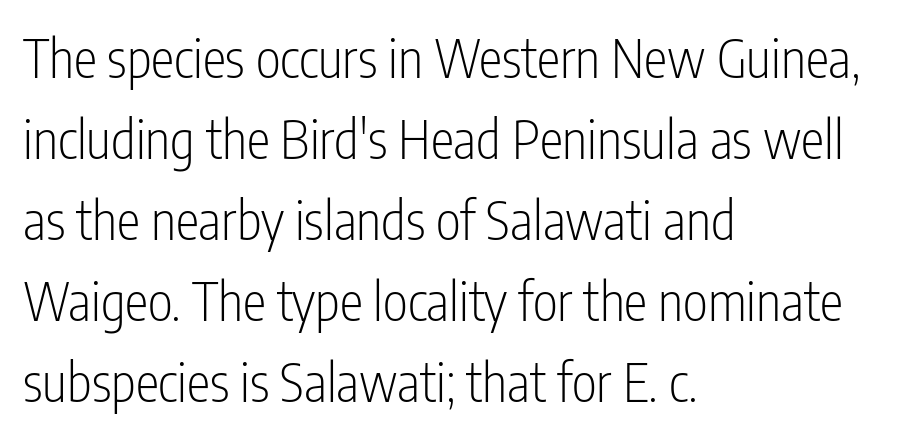
Weight: not bold — regular or lighter. This is sans-serif lettering, the kind often seen on screens and signage. Ascenders rise straight up at ninety degrees. This sample has the flowing, uneven cadence of proportional lettering. Underlining? Definitely not there.
